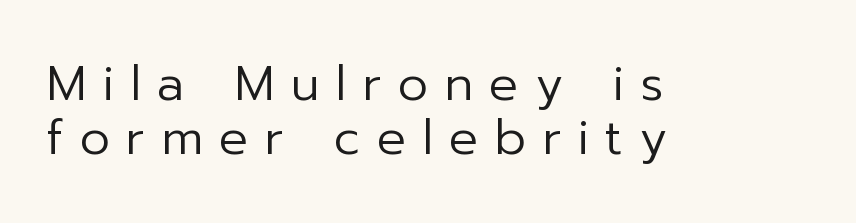
{"serif": "no", "italic": "no", "bold": "no", "weight": "regular", "width": "normal", "stroke_contrast": "low", "x_height": "medium", "monospaced": "no", "underline": "no", "align": "left", "line_spacing": "tight", "line_spacing_ratio": 1.13, "letter_spacing": "wide", "letter_spacing_em": 0.34, "glyph_px": 48}
